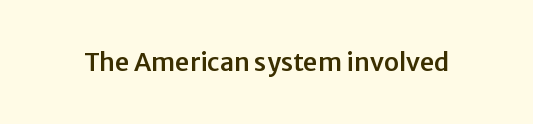
The image shows 25 px text type, upright; set normal letter spacing, not underlined.
